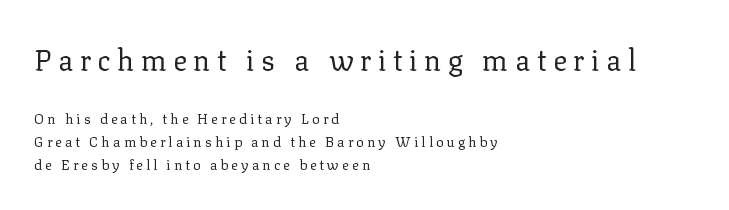
{"serif": "yes", "italic": "no", "bold": "no", "weight": "regular", "width": "normal", "stroke_contrast": "low", "x_height": "medium", "monospaced": "no", "underline": "no", "align": "left", "line_spacing": "normal", "line_spacing_ratio": 1.67, "letter_spacing": "wide", "letter_spacing_em": 0.22, "larger_block": "first", "size_ratio": 2.07, "glyph_px": 29}
